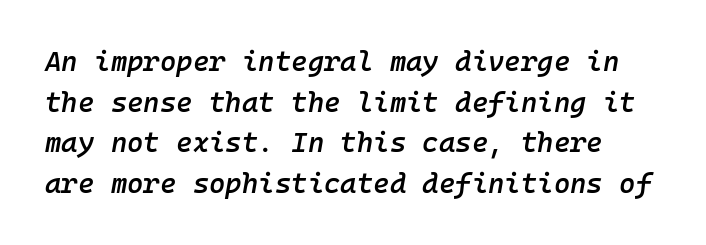
Q: Is the text bold? A: Semi-bold.
Q: Is the text italic (slanted)? A: Yes, it leans right by about 10 degrees.
Q: Is the text underlined? A: No.
Q: Is the spacing between letters normal or unusually wide? A: Normal.
Q: Is the spacing between lines tight, normal or loose? A: Normal.
Q: Width (condensed, normal, or wide)? A: Normal.
Q: Stroke contrast? A: Low.
Q: x-height? A: Medium.
Q: Monospaced? A: Yes.
